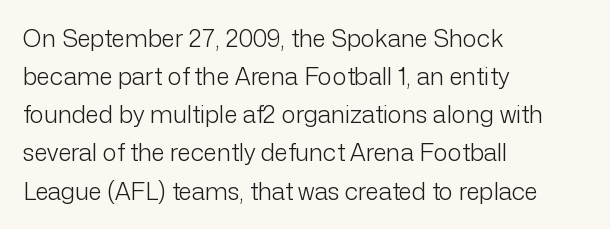
The image shows 24 px text type, upright; set left-aligned, normal line spacing (1.59x), normal letter spacing, not underlined.
